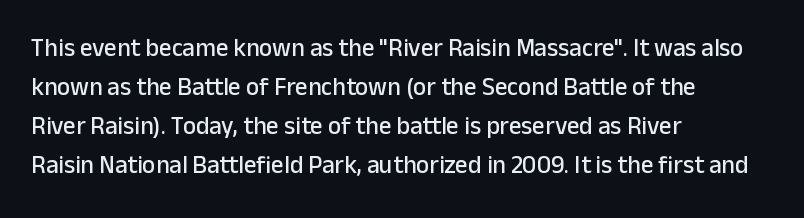
The horizontal fit of the characters is conventional and even. The passage shown stacks its lines at a standard gap. The letters stand straight up with perfectly vertical stems. Descender tails drop into unmarked territory. Is the block centered? No — it sits flush against the left margin.
